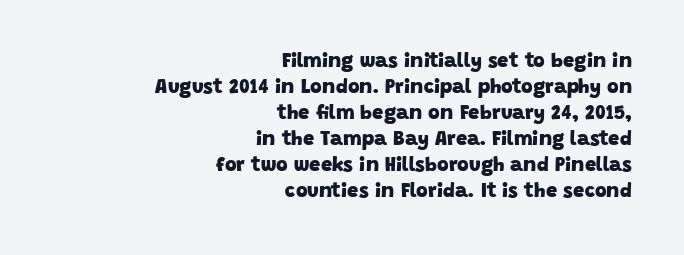
Q: Is the text bold? A: Yes.
Q: Is the text underlined? A: No.
Q: How is the paragraph aligned? A: Right-aligned.
Q: Is the spacing between letters normal or unusually wide? A: Normal.
Q: Is the spacing between lines tight, normal or loose? A: Normal.
